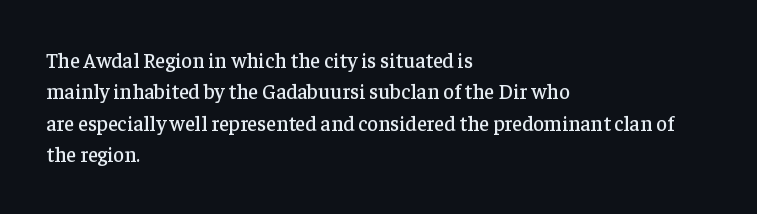
The image shows 21 px text type, upright; set left-aligned, normal line spacing (1.5x), normal letter spacing, not underlined.
